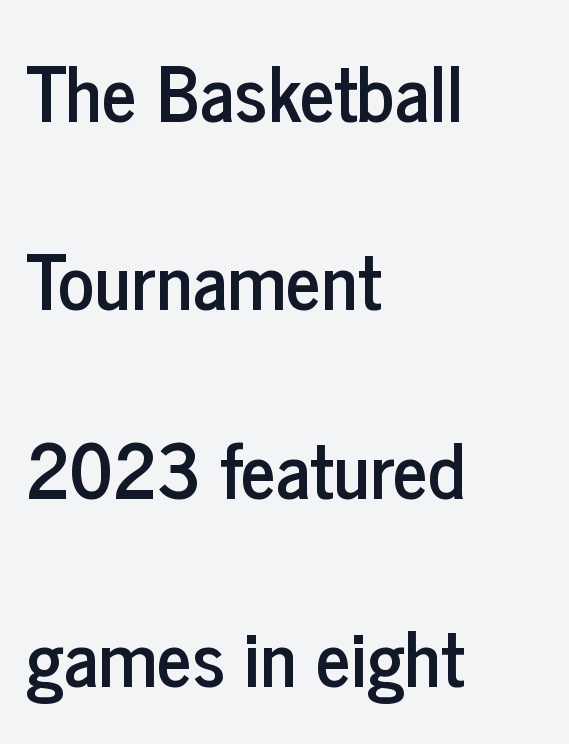
{"serif": "no", "italic": "no", "width": "condensed", "stroke_contrast": "low", "x_height": "medium", "monospaced": "no", "underline": "no", "align": "left", "line_spacing": "loose", "line_spacing_ratio": 2.48, "letter_spacing": "normal", "letter_spacing_em": 0.0, "glyph_px": 76}
